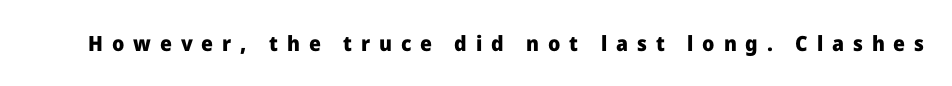
{"italic": "no", "bold": "yes", "underline": "no", "letter_spacing": "wide", "letter_spacing_em": 0.42, "glyph_px": 21}
